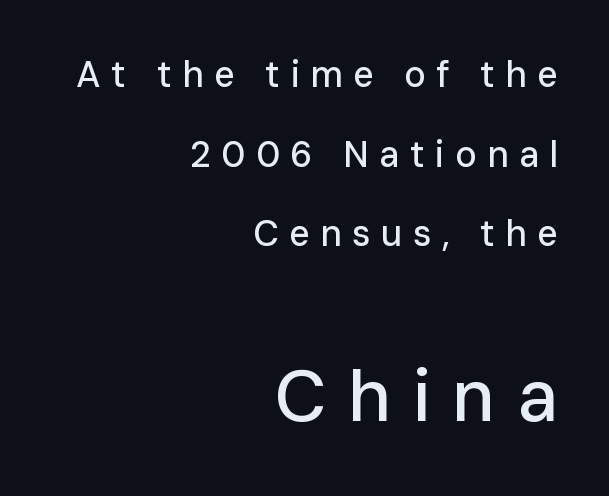
{"serif": "no", "italic": "no", "width": "normal", "stroke_contrast": "low", "x_height": "medium", "monospaced": "no", "underline": "no", "align": "right", "line_spacing": "loose", "line_spacing_ratio": 2.21, "letter_spacing": "wide", "letter_spacing_em": 0.29, "larger_block": "second", "size_ratio": 2.03, "glyph_px": 73}
